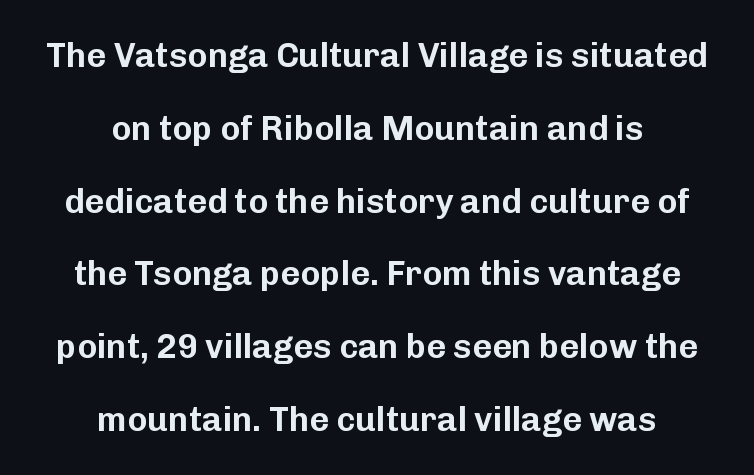
Honestly, the letter spacing is just normal — you wouldn't notice it. Stroke terminals: plain, sans-serif. Each row of text sits above clean, open space. This is roman type, the default non-slanted kind. Baseline-to-baseline distance is far greater than the letter height.
